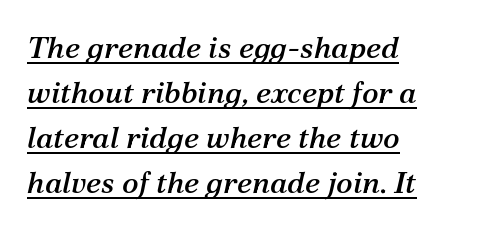
{"serif": "yes", "italic": "yes", "lean": "right", "slant_degrees": 12, "width": "normal", "stroke_contrast": "medium", "x_height": "medium", "monospaced": "no", "underline": "yes", "align": "left", "line_spacing": "normal", "line_spacing_ratio": 1.45, "letter_spacing": "normal", "letter_spacing_em": 0.0, "glyph_px": 31}
